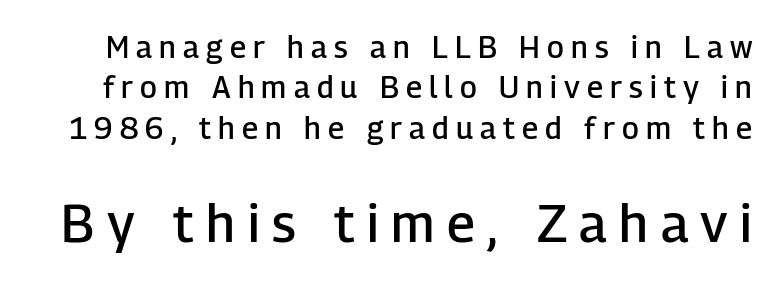
{"serif": "no", "italic": "no", "bold": "semi", "weight": "semibold", "width": "normal", "stroke_contrast": "low", "x_height": "medium", "monospaced": "no", "underline": "no", "line_spacing": "normal", "line_spacing_ratio": 1.35, "letter_spacing": "wide", "letter_spacing_em": 0.24, "larger_block": "second", "size_ratio": 1.73, "glyph_px": 52}
